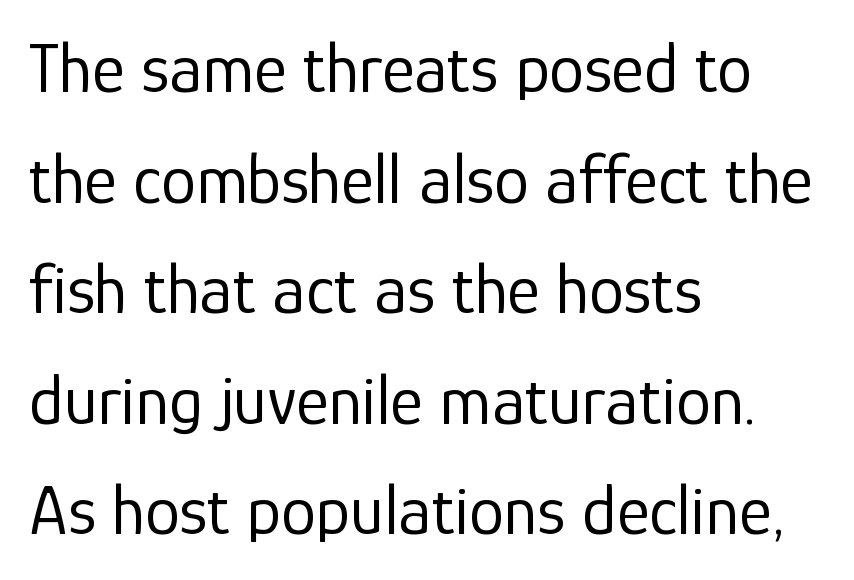
The image shows 70 px regular-weight sans-serif type, upright; set left-aligned, normal line spacing (1.58x), normal letter spacing, not underlined; low stroke contrast and a medium x-height.
